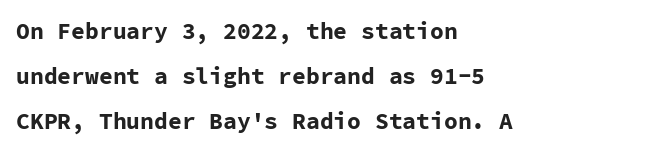
{"italic": "no", "bold": "yes", "underline": "no", "align": "left", "line_spacing": "loose", "line_spacing_ratio": 1.96, "letter_spacing": "normal", "letter_spacing_em": 0.0, "glyph_px": 23}
